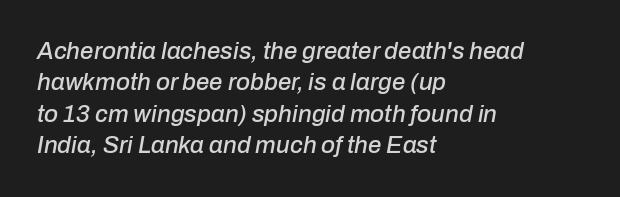
Q: Is the text italic (slanted)? A: Yes, it leans right by about 10 degrees.
Q: Is the text underlined? A: No.
Q: How is the paragraph aligned? A: Left-aligned.
Q: Is the spacing between letters normal or unusually wide? A: Normal.
Q: Is the spacing between lines tight, normal or loose? A: Normal.
